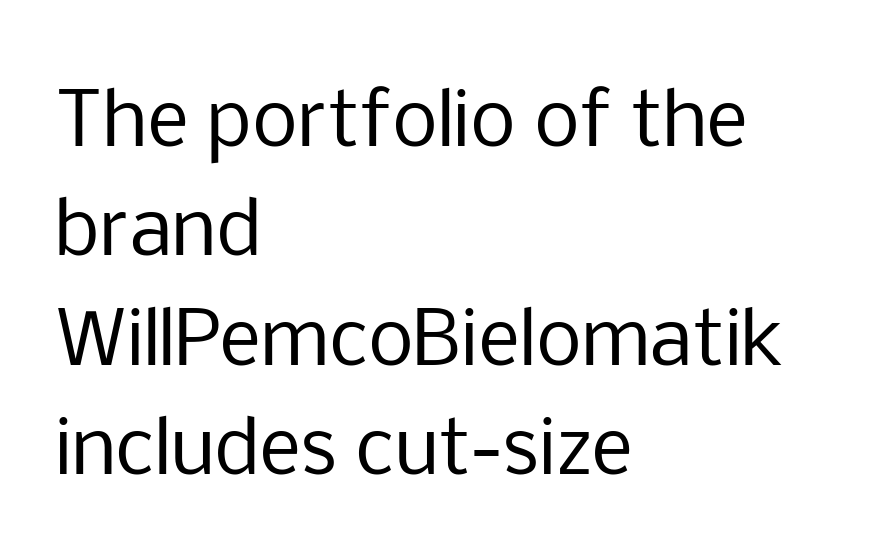
{"serif": "no", "italic": "no", "bold": "no", "weight": "regular", "width": "normal", "stroke_contrast": "low", "x_height": "medium", "monospaced": "no", "underline": "no", "align": "left", "line_spacing": "normal", "line_spacing_ratio": 1.5, "letter_spacing": "normal", "letter_spacing_em": 0.0, "glyph_px": 73}
